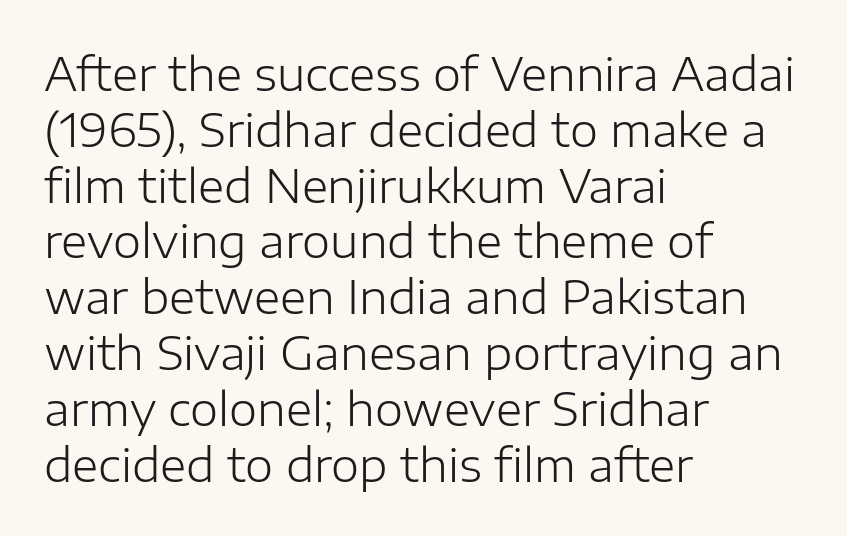
{"serif": "no", "italic": "no", "bold": "no", "weight": "light", "width": "normal", "stroke_contrast": "low", "x_height": "medium", "monospaced": "no", "underline": "no", "align": "left", "line_spacing_ratio": 1.24, "letter_spacing": "normal", "letter_spacing_em": 0.0, "glyph_px": 45}
